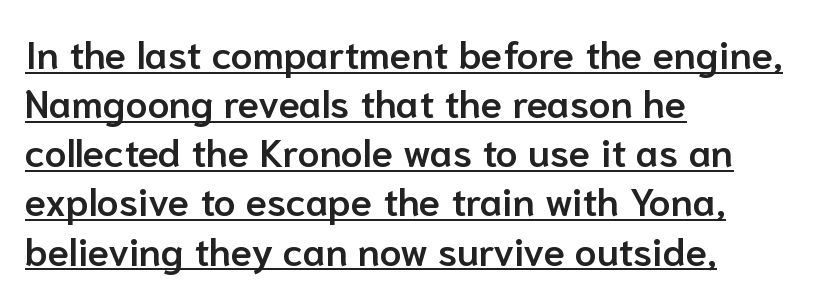
The passage shown is typed in a proportional face where columns would drift. Characters follow at the spacing the type designer built in. The paragraph shown leans on its left margin. Regarding serifs, this sample does without them.
